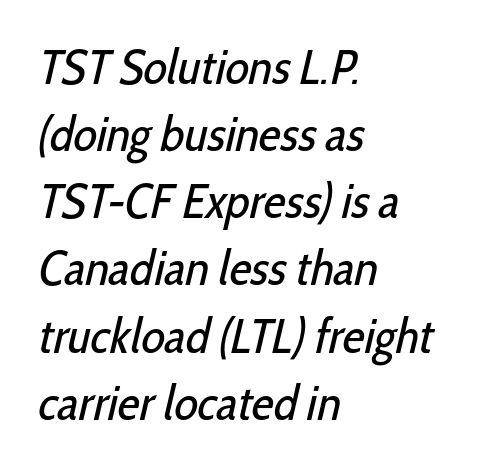
Q: Is the text bold? A: No.
Q: Is the typeface a serif or a sans-serif typeface? A: Sans-serif.
Q: Is the text underlined? A: No.
Q: How is the paragraph aligned? A: Left-aligned.
Q: Is the spacing between letters normal or unusually wide? A: Normal.
Q: Is the spacing between lines tight, normal or loose? A: Normal.
Q: Width (condensed, normal, or wide)? A: Condensed.
Q: Stroke contrast? A: Low.
Q: x-height? A: Medium.
Q: Monospaced? A: No.
